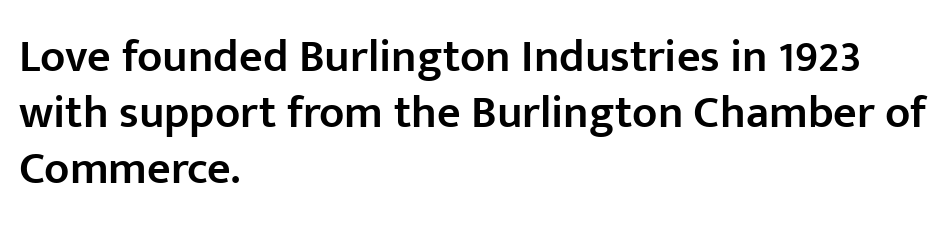
Every letter is mildly thick-stroked: semibold rather than bold. You could not count columns in this text — the font is proportionally spaced. Default kerning and tracking; the words read as compact shapes. Casual observation: everything's shoved over to the left. The gap between lines stays unmarked.
